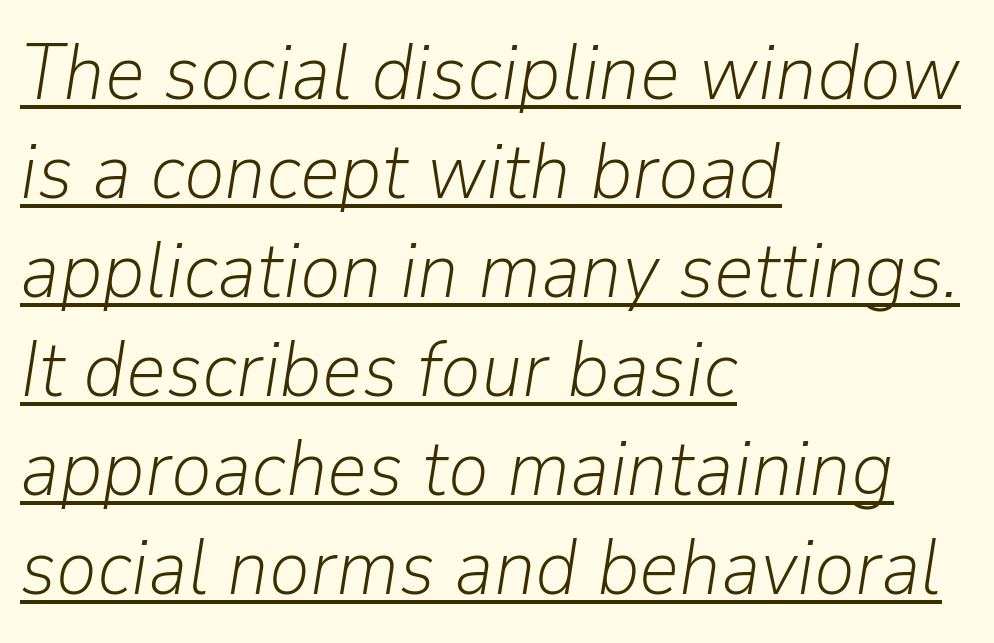
The image shows 78 px light type, italic (leaning right); set left-aligned, normal line spacing (1.27x), normal letter spacing, underlined; low stroke contrast and a medium x-height.
